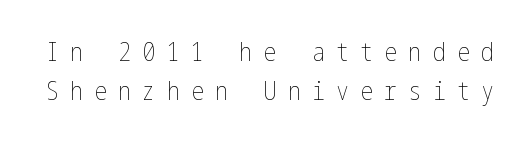
{"italic": "no", "bold": "no", "underline": "no", "line_spacing": "normal", "line_spacing_ratio": 1.49, "letter_spacing": "wide", "letter_spacing_em": 0.43, "glyph_px": 26}
